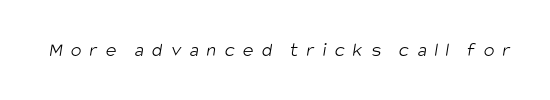
Q: Is the text bold? A: No.
Q: Is the text underlined? A: No.
Q: Is the spacing between letters normal or unusually wide? A: Unusually wide.
